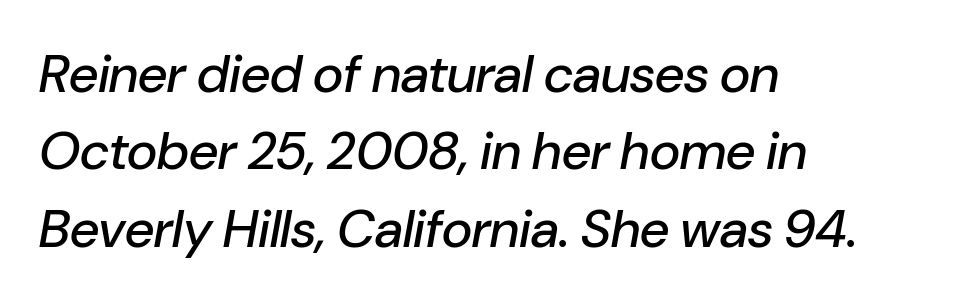
Posture: slanted. Horizontal alignment here is leftward, the default for most running prose. Plain, unruled lines of type. Varying glyph widths throughout — classic text-font behaviour.
